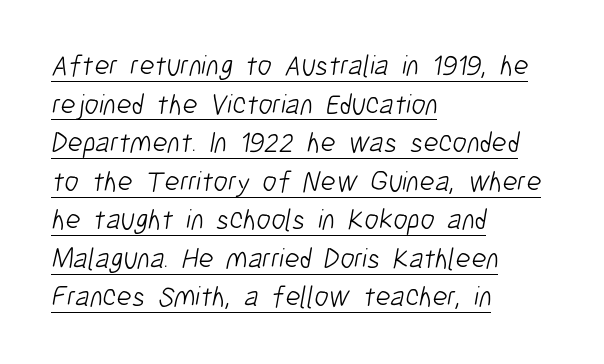
Q: Is the text bold? A: No.
Q: Is the typeface a serif or a sans-serif typeface? A: Sans-serif.
Q: Is the text underlined? A: Yes.
Q: How is the paragraph aligned? A: Left-aligned.
Q: Is the spacing between letters normal or unusually wide? A: Normal.
Q: Is the spacing between lines tight, normal or loose? A: Normal.
Q: Width (condensed, normal, or wide)? A: Condensed.
Q: Stroke contrast? A: Low.
Q: x-height? A: Medium.
Q: Monospaced? A: No.
